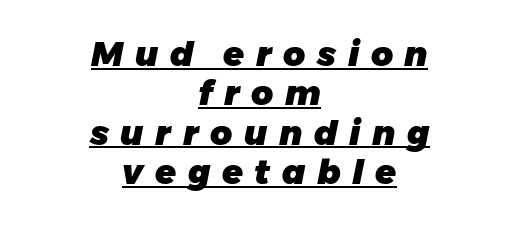
A typesetter would call this proportional, since set widths differ per character. A student would call this center alignment; a typographer would say set centered. Compared with ordinary roman type, these characters are visibly tilted. Someone cranked the tracking dial way up on this one. Students, this is bold: see how much ink each stroke carries. The passage shown is underscored from start to finish.
